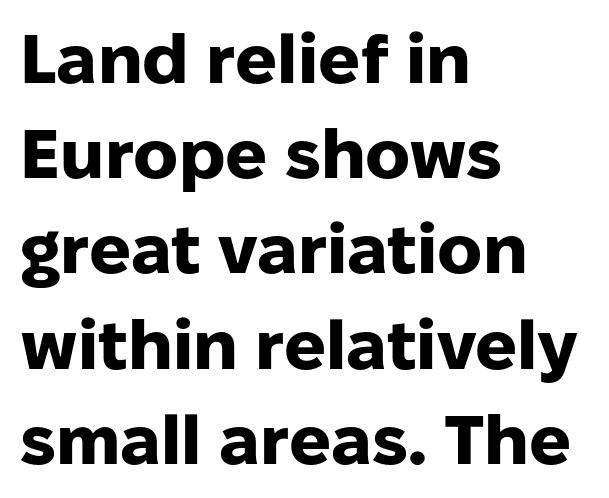
Q: Is the text bold? A: Yes.
Q: Is the text italic (slanted)? A: No, it is upright.
Q: Is the typeface a serif or a sans-serif typeface? A: Sans-serif.
Q: Is the text underlined? A: No.
Q: How is the paragraph aligned? A: Left-aligned.
Q: Is the spacing between letters normal or unusually wide? A: Normal.
Q: Is the spacing between lines tight, normal or loose? A: Normal.
Q: Width (condensed, normal, or wide)? A: Normal.
Q: Stroke contrast? A: Low.
Q: x-height? A: Medium.
Q: Monospaced? A: No.
